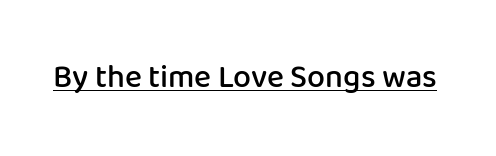
{"serif": "no", "italic": "no", "bold": "semi", "weight": "semibold", "width": "normal", "stroke_contrast": "low", "x_height": "medium", "monospaced": "no", "underline": "yes", "letter_spacing": "normal", "letter_spacing_em": 0.0, "glyph_px": 32}
